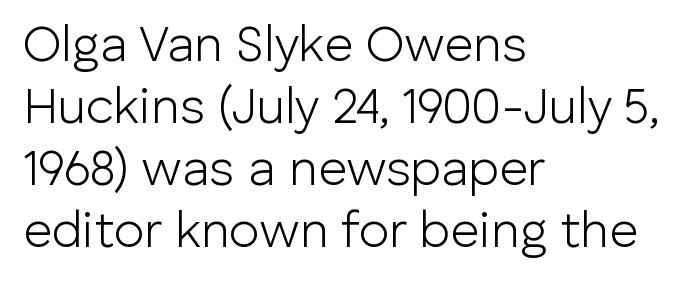
The strokes carry an ordinary text weight at most. Nobody touched the tracking dial on this one. Notice how the passage keeps a crisp vertical edge on the left only. The characters display no serif detailing; their extremities are plain. Check under the words: just untouched page.
